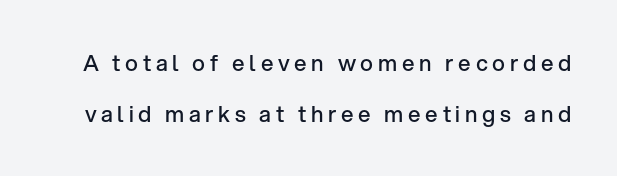
Q: Is the text bold? A: Semi-bold.
Q: Is the text italic (slanted)? A: No, it is upright.
Q: Is the text underlined? A: No.
Q: Is the spacing between letters normal or unusually wide? A: Unusually wide.
Q: Is the spacing between lines tight, normal or loose? A: Loose.
